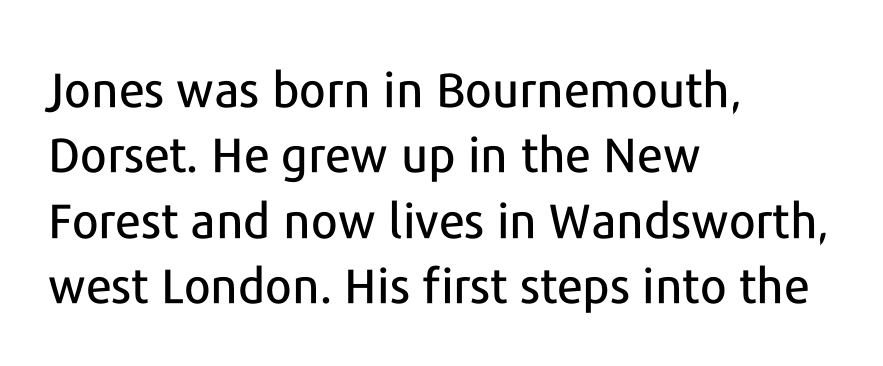
The image shows 48 px sans-serif type, upright; set left-aligned, normal line spacing (1.36x), normal letter spacing, not underlined; low stroke contrast and a medium x-height.
